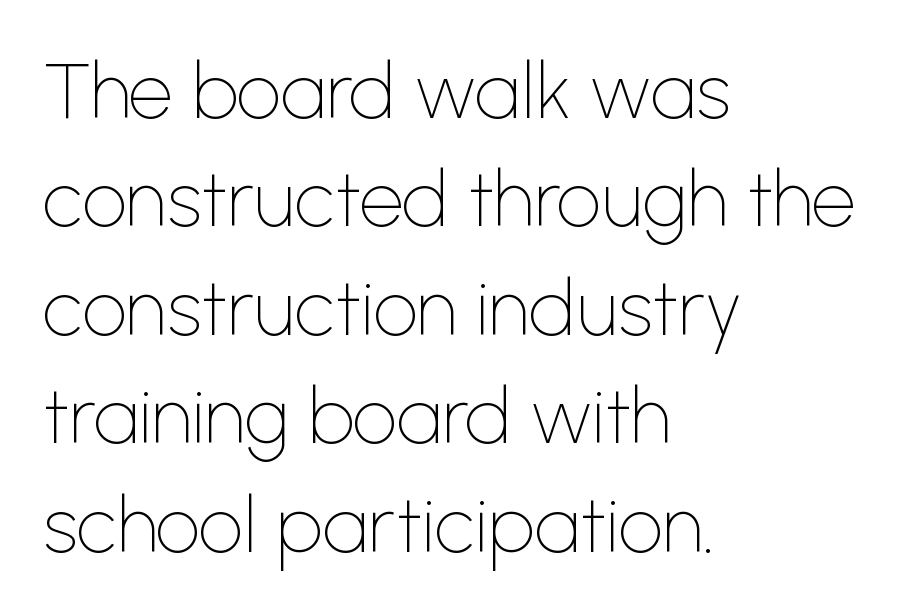
The image shows 78 px thin sans-serif type, upright; set left-aligned, normal line spacing (1.39x), normal letter spacing, not underlined; low stroke contrast and a medium x-height.
